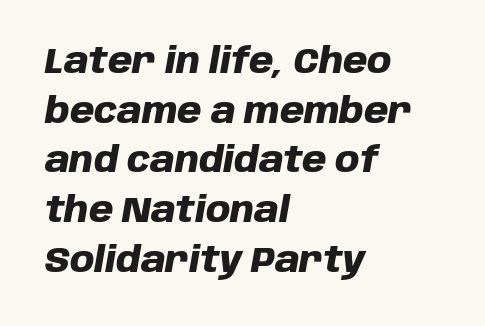
The image shows 35 px heavy type, italic (leaning right); set left-aligned, normal line spacing (1.42x), normal letter spacing, not underlined; low stroke contrast and a large x-height.
